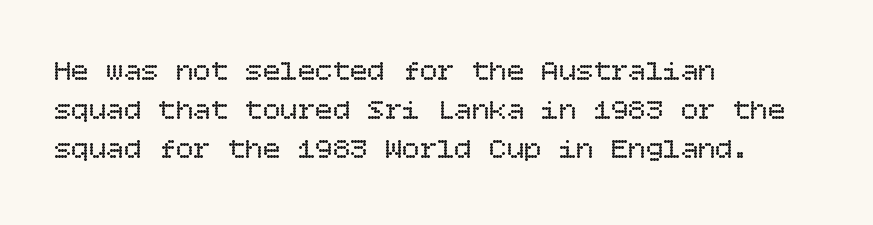
{"italic": "no", "bold": "no", "weight": "regular", "width": "normal", "stroke_contrast": "low", "x_height": "large", "underline": "no", "align": "left", "line_spacing": "normal", "line_spacing_ratio": 1.35, "letter_spacing": "normal", "letter_spacing_em": 0.0, "glyph_px": 29}
